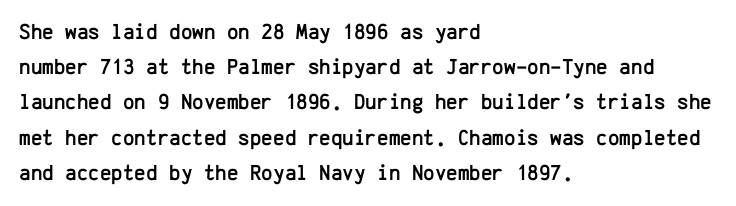
Q: Is the text italic (slanted)? A: No, it is upright.
Q: Is the text underlined? A: No.
Q: How is the paragraph aligned? A: Left-aligned.
Q: Is the spacing between letters normal or unusually wide? A: Normal.
Q: Is the spacing between lines tight, normal or loose? A: Normal.
